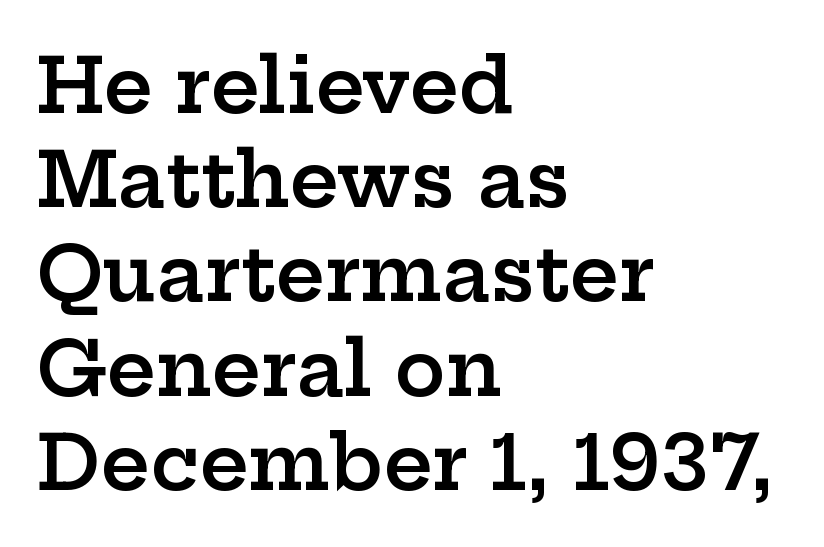
The image shows 76 px semibold, wide serif type, upright; set left-aligned, line spacing 1.24x, normal letter spacing, not underlined; low stroke contrast and a medium x-height.
